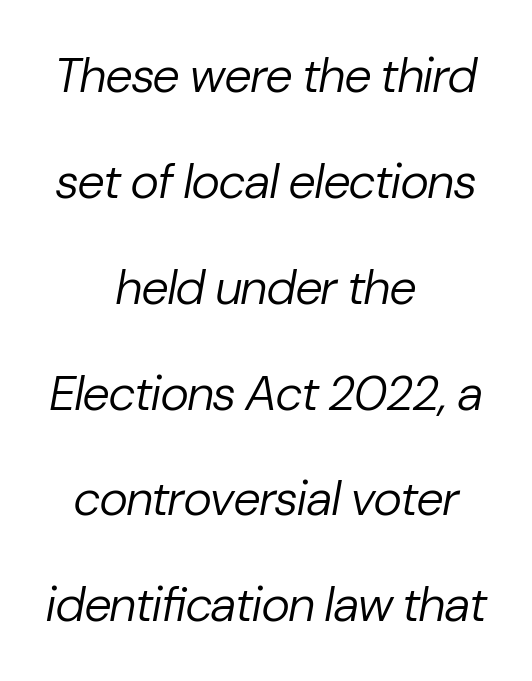
Q: Is the text bold? A: No.
Q: Is the text italic (slanted)? A: Yes, it leans right by about 10 degrees.
Q: Is the text underlined? A: No.
Q: How is the paragraph aligned? A: Centered.
Q: Is the spacing between letters normal or unusually wide? A: Normal.
Q: Is the spacing between lines tight, normal or loose? A: Loose.
Q: Width (condensed, normal, or wide)? A: Normal.
Q: Stroke contrast? A: Low.
Q: x-height? A: Medium.
Q: Monospaced? A: No.
